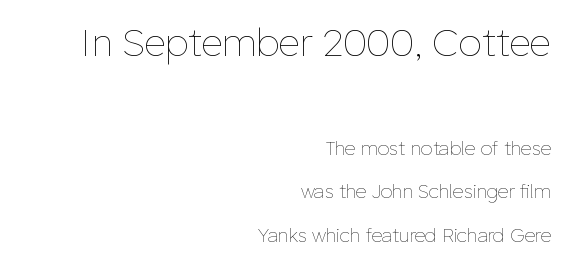
{"italic": "no", "bold": "no", "weight": "thin", "width": "normal", "stroke_contrast": "low", "x_height": "medium", "monospaced": "no", "underline": "no", "align": "right", "line_spacing": "loose", "line_spacing_ratio": 2.3, "letter_spacing": "normal", "letter_spacing_em": 0.0, "larger_block": "first", "size_ratio": 2.0, "glyph_px": 38}
